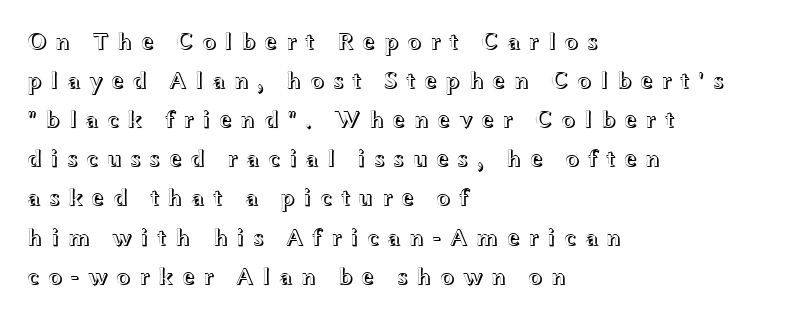
Leftover space on each line is placed entirely after the last word. Tracking value appears strongly positive — letters spread wide. Underlining? Definitely not there. The rendering uses a moderate line-height, typical for paragraphs. Unlike italic type, these characters show no tilt at all.
